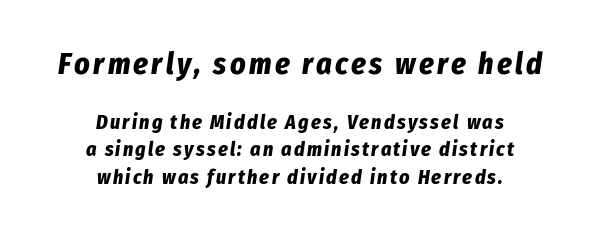
The image shows 30 px bold, condensed type, italic (leaning right); set centered, normal line spacing (1.37x), not underlined; the first (top) block is 1.5x larger; low stroke contrast and a medium x-height.
